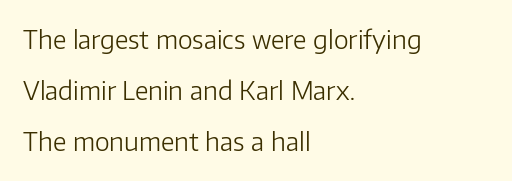
Ink coverage per letter is moderate at most. This rendering leaves character spacing at its baseline value. A clean baseline with only descenders dipping below it. Layout note: lines flush left. The block of text is sparse from top to bottom, with ample space between rows.
